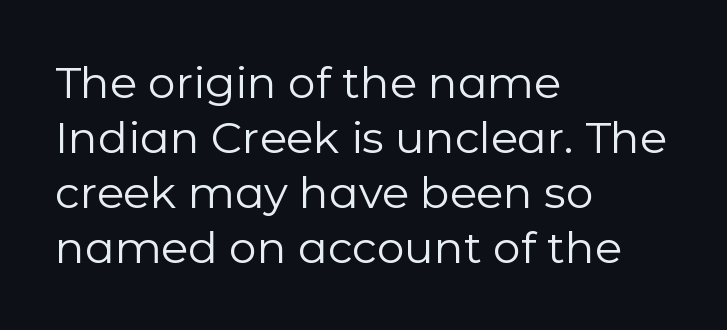
Q: Is the text bold? A: No.
Q: Is the text italic (slanted)? A: No, it is upright.
Q: Is the typeface a serif or a sans-serif typeface? A: Sans-serif.
Q: Is the text underlined? A: No.
Q: How is the paragraph aligned? A: Left-aligned.
Q: Is the spacing between letters normal or unusually wide? A: Normal.
Q: Is the spacing between lines tight, normal or loose? A: Normal.
Q: Width (condensed, normal, or wide)? A: Normal.
Q: Stroke contrast? A: Low.
Q: x-height? A: Medium.
Q: Monospaced? A: No.
